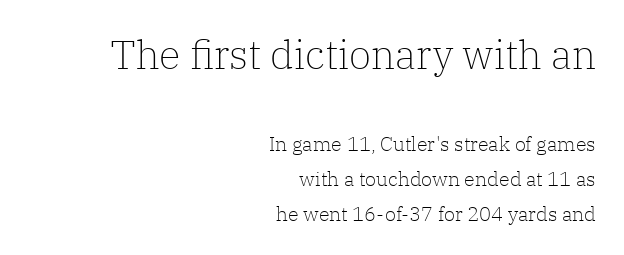
Q: Is the text bold? A: No.
Q: Is the text italic (slanted)? A: No, it is upright.
Q: Is the typeface a serif or a sans-serif typeface? A: Serif.
Q: Is the text underlined? A: No.
Q: How is the paragraph aligned? A: Right-aligned.
Q: Is the spacing between letters normal or unusually wide? A: Normal.
Q: Which block of text is set in a larger size, the first (top) or the second (bottom)? A: The first (top) one.
Q: Width (condensed, normal, or wide)? A: Normal.
Q: Stroke contrast? A: Low.
Q: x-height? A: Medium.
Q: Monospaced? A: No.
